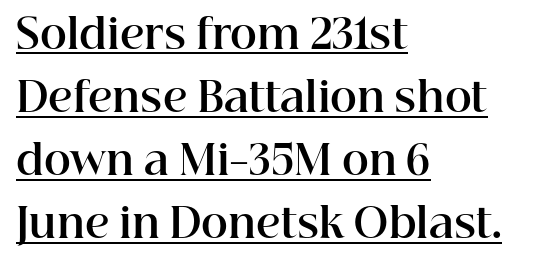
{"serif": "yes", "italic": "no", "bold": "yes", "weight": "bold", "width": "normal", "stroke_contrast": "high", "x_height": "medium", "monospaced": "no", "underline": "yes", "align": "left", "line_spacing": "normal", "line_spacing_ratio": 1.54, "letter_spacing": "normal", "letter_spacing_em": 0.0, "glyph_px": 41}
